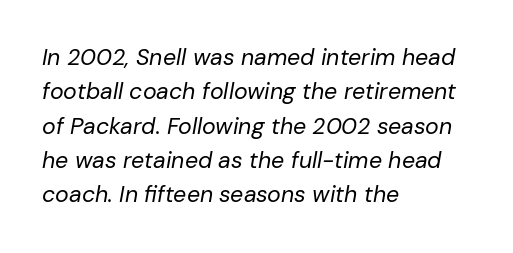
Q: Is the text bold? A: No.
Q: Is the text italic (slanted)? A: Yes, it leans right by about 10 degrees.
Q: Is the text underlined? A: No.
Q: How is the paragraph aligned? A: Left-aligned.
Q: Is the spacing between letters normal or unusually wide? A: Normal.
Q: Is the spacing between lines tight, normal or loose? A: Normal.
